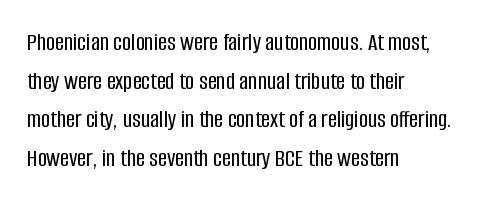
{"italic": "no", "underline": "no", "align": "left", "line_spacing": "normal", "line_spacing_ratio": 1.55, "letter_spacing": "normal", "letter_spacing_em": 0.0, "glyph_px": 25}
